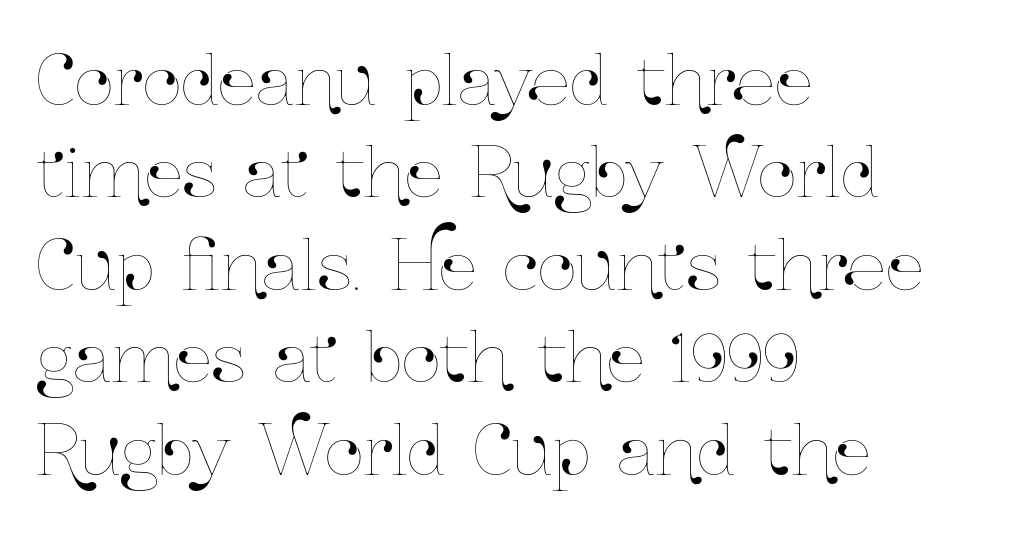
Leading: standard. Varying glyph widths throughout — classic text-font behaviour. The baseline area is clear. Words appear dense and cohesive because spacing is normal.
